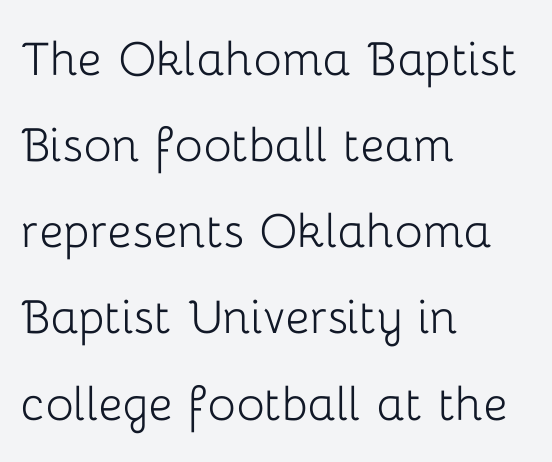
These lines are rendered in a variable-pitch font. Notice how the stems are strictly vertical — no italics here. Does the leading feel generous? No, just average. Decoration check: the copy has no underline. Layout note: lines flush left. Is the type heavy? It reads as light-to-regular instead.
